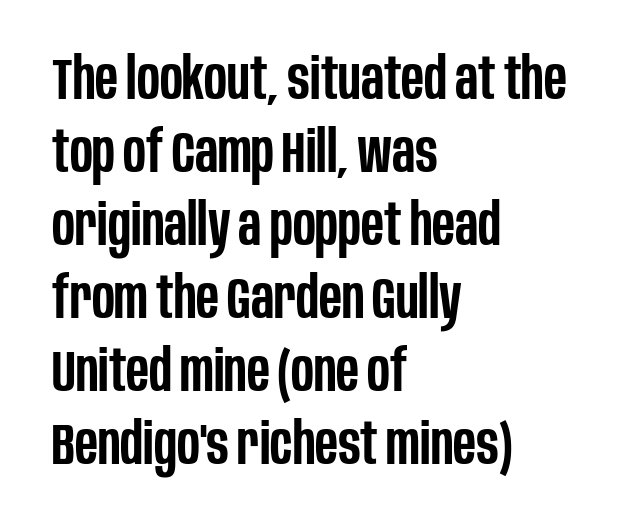
{"serif": "no", "italic": "no", "bold": "semi", "weight": "semibold", "width": "condensed", "stroke_contrast": "low", "x_height": "large", "monospaced": "no", "underline": "no", "align": "left", "line_spacing": "normal", "line_spacing_ratio": 1.26, "letter_spacing": "normal", "letter_spacing_em": 0.0, "glyph_px": 58}
